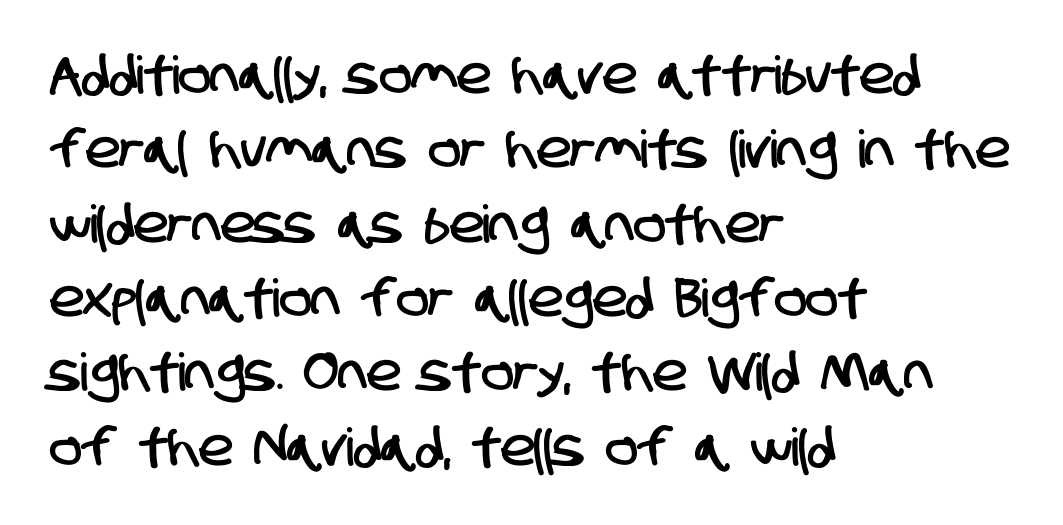
{"serif": "no", "width": "condensed", "stroke_contrast": "low", "x_height": "large", "monospaced": "no", "underline": "no", "align": "left", "line_spacing": "normal", "line_spacing_ratio": 1.43, "letter_spacing": "normal", "letter_spacing_em": 0.0, "glyph_px": 52}
